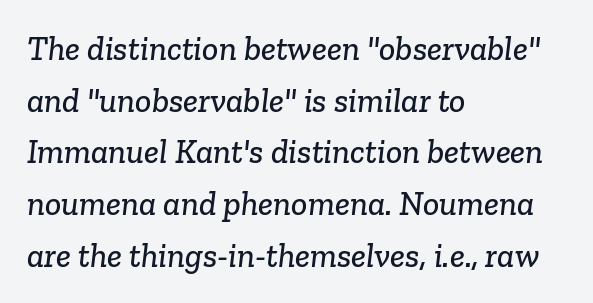
Q: Is the typeface a serif or a sans-serif typeface? A: Serif.
Q: Is the text underlined? A: No.
Q: How is the paragraph aligned? A: Left-aligned.
Q: Is the spacing between letters normal or unusually wide? A: Normal.
Q: Is the spacing between lines tight, normal or loose? A: Normal.
Q: Width (condensed, normal, or wide)? A: Normal.
Q: Stroke contrast? A: Low.
Q: x-height? A: Medium.
Q: Monospaced? A: No.
